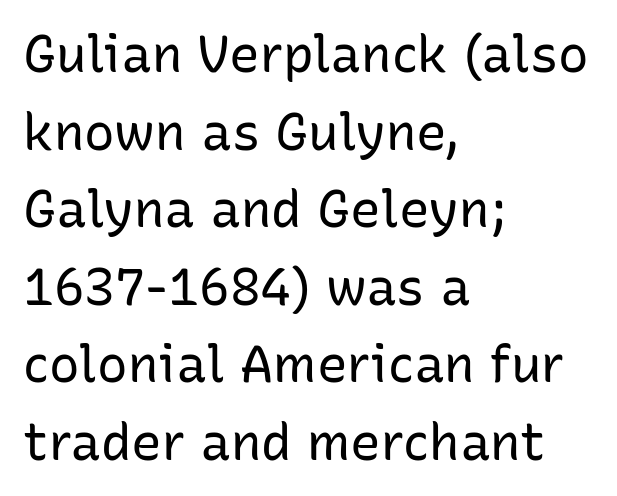
{"serif": "no", "italic": "no", "bold": "no", "weight": "regular", "width": "normal", "stroke_contrast": "low", "x_height": "medium", "monospaced": "no", "underline": "no", "align": "left", "line_spacing": "normal", "line_spacing_ratio": 1.52, "letter_spacing": "normal", "letter_spacing_em": 0.0, "glyph_px": 51}
